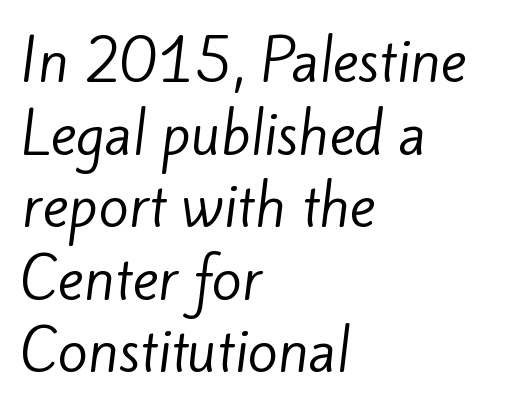
Q: Is the text bold? A: No.
Q: Is the typeface a serif or a sans-serif typeface? A: Sans-serif.
Q: Is the text underlined? A: No.
Q: How is the paragraph aligned? A: Left-aligned.
Q: Is the spacing between letters normal or unusually wide? A: Normal.
Q: Is the spacing between lines tight, normal or loose? A: Normal.
Q: Width (condensed, normal, or wide)? A: Normal.
Q: Stroke contrast? A: Low.
Q: x-height? A: Small.
Q: Monospaced? A: No.
